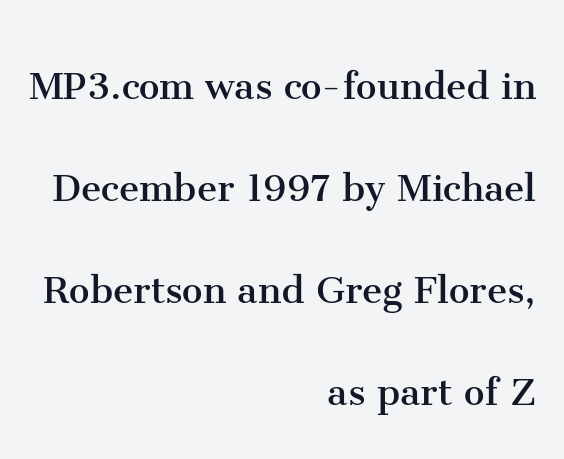
The image shows 46 px regular-weight serif type, upright; set right-aligned, loose line spacing (2.22x), normal letter spacing, not underlined; medium stroke contrast and a medium x-height.
